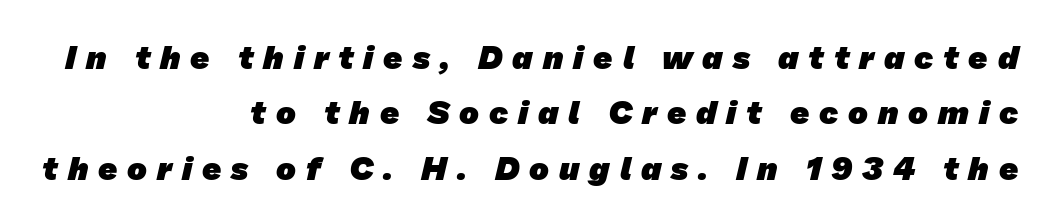
Q: Is the text bold? A: Yes.
Q: Is the typeface a serif or a sans-serif typeface? A: Sans-serif.
Q: Is the text underlined? A: No.
Q: How is the paragraph aligned? A: Right-aligned.
Q: Is the spacing between letters normal or unusually wide? A: Unusually wide.
Q: Is the spacing between lines tight, normal or loose? A: Normal.
Q: Width (condensed, normal, or wide)? A: Normal.
Q: Stroke contrast? A: Low.
Q: x-height? A: Medium.
Q: Monospaced? A: No.
